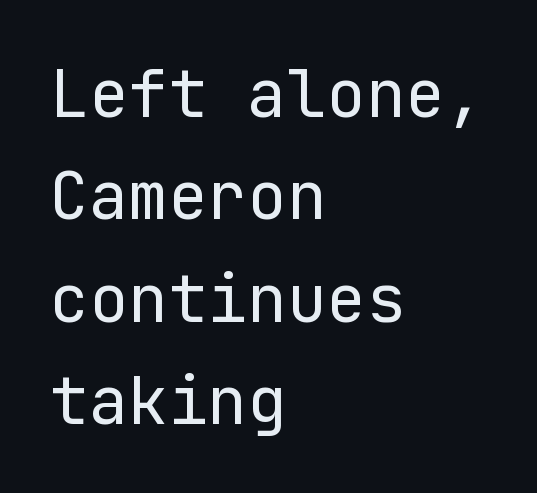
Q: Is the text bold? A: No.
Q: Is the text italic (slanted)? A: No, it is upright.
Q: Is the typeface a serif or a sans-serif typeface? A: Sans-serif.
Q: Is the text underlined? A: No.
Q: How is the paragraph aligned? A: Left-aligned.
Q: Is the spacing between letters normal or unusually wide? A: Normal.
Q: Is the spacing between lines tight, normal or loose? A: Normal.
Q: Width (condensed, normal, or wide)? A: Normal.
Q: Stroke contrast? A: Low.
Q: x-height? A: Medium.
